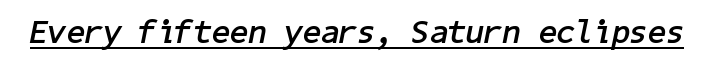
Q: Is the text bold? A: Yes.
Q: Is the text italic (slanted)? A: Yes, it leans right by about 11 degrees.
Q: Is the text underlined? A: Yes.
Q: Is the spacing between letters normal or unusually wide? A: Normal.
Q: Width (condensed, normal, or wide)? A: Normal.
Q: Stroke contrast? A: Low.
Q: x-height? A: Medium.
